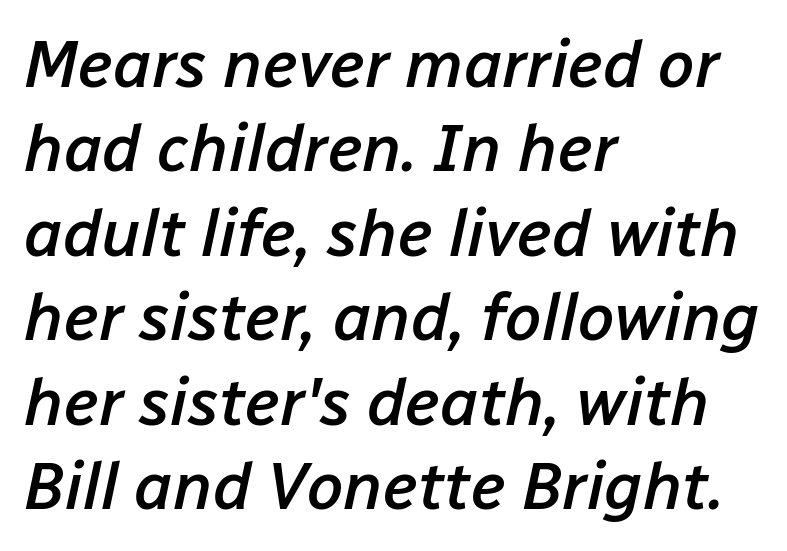
Q: Is the text bold? A: Semi-bold.
Q: Is the text italic (slanted)? A: Yes, it leans right by about 12 degrees.
Q: Is the text underlined? A: No.
Q: How is the paragraph aligned? A: Left-aligned.
Q: Is the spacing between letters normal or unusually wide? A: Normal.
Q: Is the spacing between lines tight, normal or loose? A: Normal.
Q: Width (condensed, normal, or wide)? A: Normal.
Q: Stroke contrast? A: Low.
Q: x-height? A: Medium.
Q: Monospaced? A: No.
